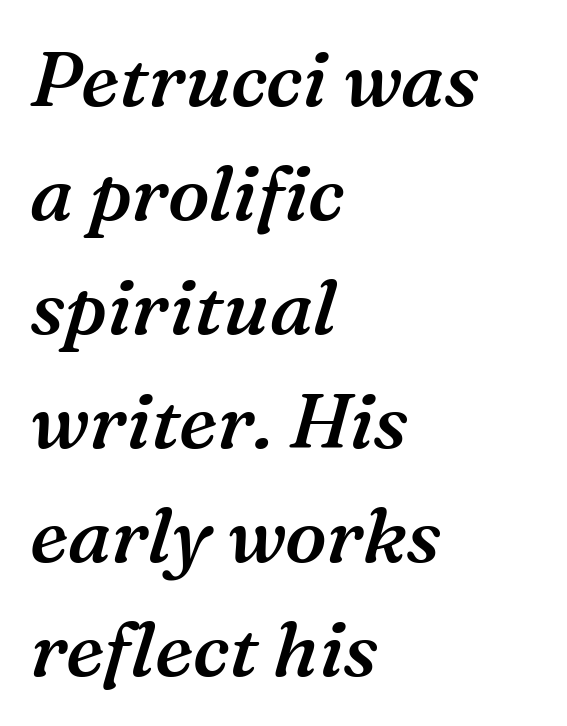
The image shows 77 px semibold serif type, italic (leaning right); set left-aligned, normal line spacing (1.48x), normal letter spacing, not underlined; medium stroke contrast and a medium x-height.
